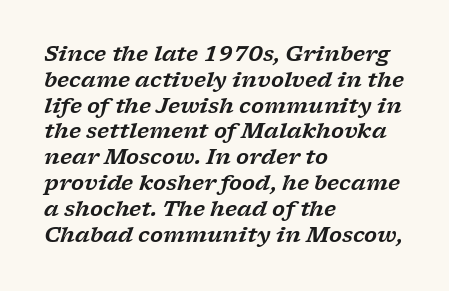
Quick note: italic. Typeset ragged right — the left edge is the straight one. Students, note that the glyphs here touch the page at normal intervals. Anything drawn beneath the words? Only blank space.
